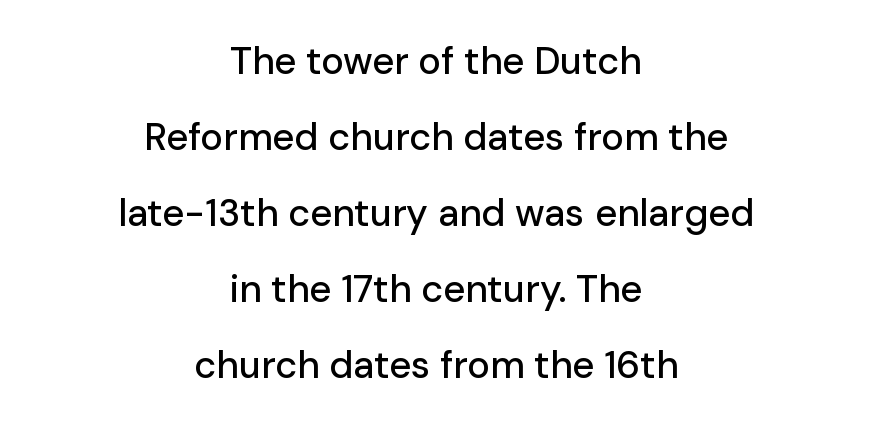
The image shows 38 px sans-serif type, upright; set centered, loose line spacing (2.0x), normal letter spacing, not underlined; low stroke contrast and a medium x-height.
